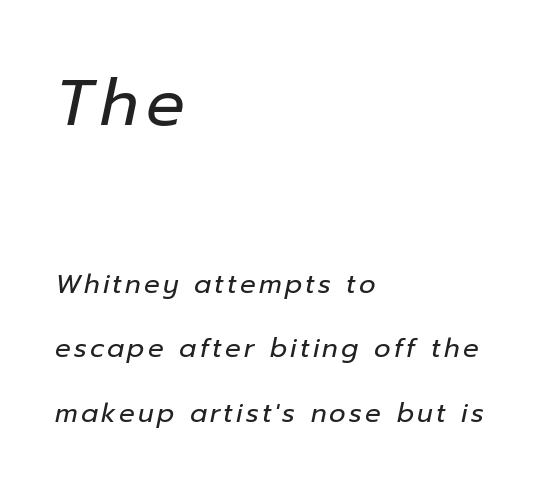
The image shows 64 px regular-weight type, italic (leaning right); set left-aligned, loose line spacing (2.47x), not underlined; the first (top) block is 2.46x larger; low stroke contrast and a medium x-height.
